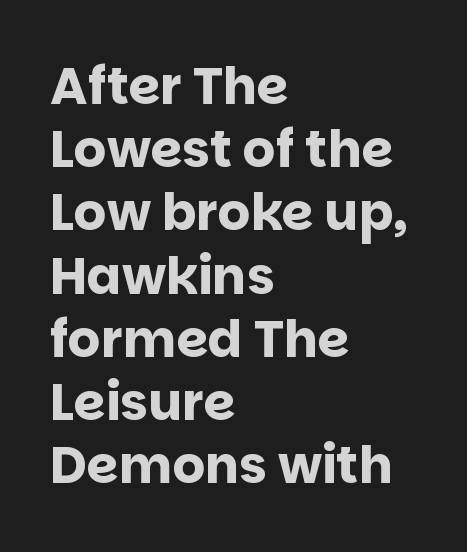
The space beneath each line is pristine and unruled. Tracking value appears to be zero — textbook default spacing. Is this a sans? Yes — the strokes have no serifs. Posture: vertical.
